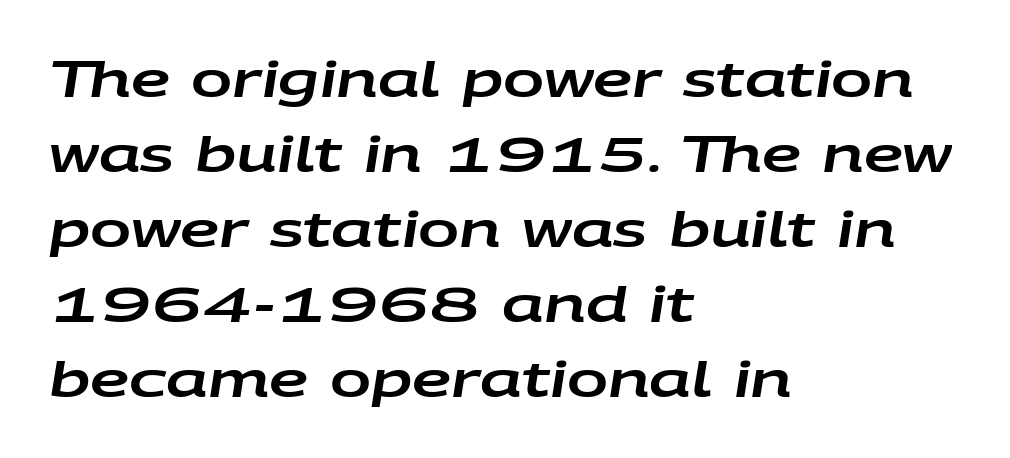
{"italic": "yes", "lean": "right", "slant_degrees": 9, "width": "wide", "stroke_contrast": "low", "x_height": "large", "monospaced": "no", "underline": "no", "align": "left", "line_spacing": "normal", "line_spacing_ratio": 1.53, "letter_spacing": "normal", "letter_spacing_em": 0.0, "glyph_px": 49}
